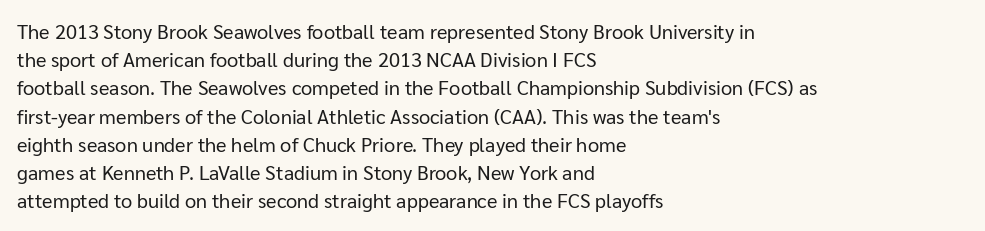
Q: Is the text bold? A: No.
Q: Is the text italic (slanted)? A: No, it is upright.
Q: Is the text underlined? A: No.
Q: How is the paragraph aligned? A: Left-aligned.
Q: Is the spacing between letters normal or unusually wide? A: Normal.
Q: Is the spacing between lines tight, normal or loose? A: Normal.
